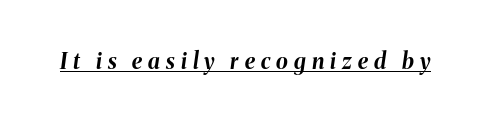
The image shows 22 px bold type, italic (leaning right); set unusually wide letter spacing (+0.28 em), underlined.
